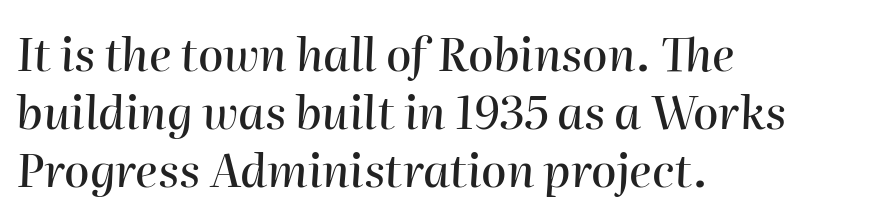
{"italic": "yes", "lean": "right", "slant_degrees": 2, "width": "normal", "stroke_contrast": "high", "x_height": "medium", "monospaced": "no", "underline": "no", "align": "left", "line_spacing": "normal", "line_spacing_ratio": 1.26, "letter_spacing": "normal", "letter_spacing_em": 0.0, "glyph_px": 46}
